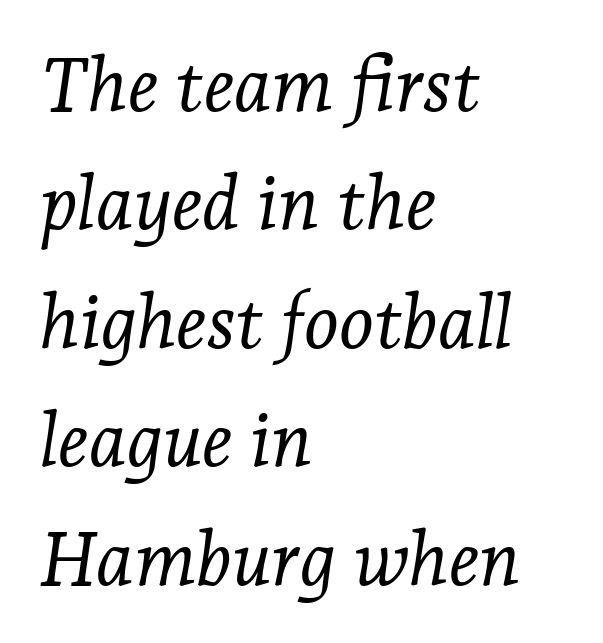
Q: Is the text bold? A: No.
Q: Is the text italic (slanted)? A: Yes, it leans right by about 7 degrees.
Q: Is the typeface a serif or a sans-serif typeface? A: Serif.
Q: Is the text underlined? A: No.
Q: How is the paragraph aligned? A: Left-aligned.
Q: Is the spacing between letters normal or unusually wide? A: Normal.
Q: Is the spacing between lines tight, normal or loose? A: Normal.
Q: Width (condensed, normal, or wide)? A: Normal.
Q: Stroke contrast? A: Low.
Q: x-height? A: Medium.
Q: Monospaced? A: No.
